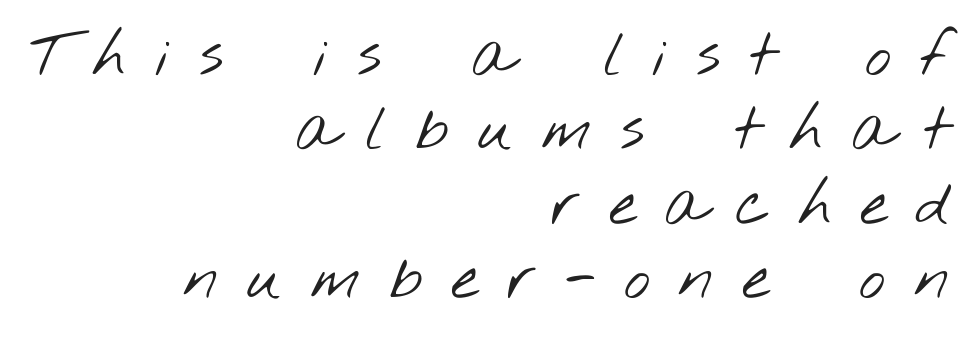
Q: Is the text bold? A: No.
Q: Is the typeface a serif or a sans-serif typeface? A: Sans-serif.
Q: Is the text underlined? A: No.
Q: How is the paragraph aligned? A: Right-aligned.
Q: Is the spacing between letters normal or unusually wide? A: Unusually wide.
Q: Width (condensed, normal, or wide)? A: Wide.
Q: Stroke contrast? A: Low.
Q: x-height? A: Small.
Q: Monospaced? A: No.
